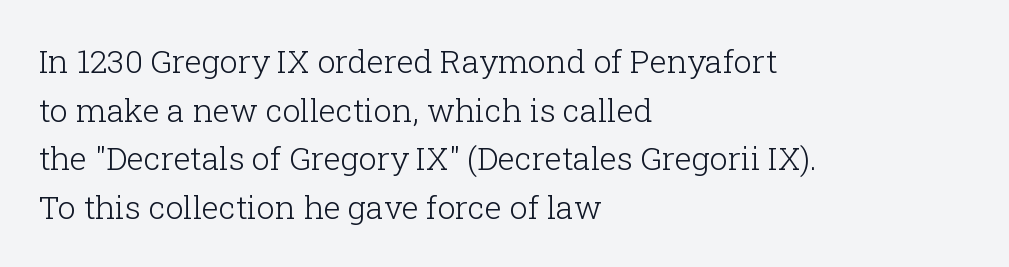
Q: Is the text bold? A: No.
Q: Is the text italic (slanted)? A: No, it is upright.
Q: Is the typeface a serif or a sans-serif typeface? A: Serif.
Q: Is the text underlined? A: No.
Q: How is the paragraph aligned? A: Left-aligned.
Q: Is the spacing between letters normal or unusually wide? A: Normal.
Q: Is the spacing between lines tight, normal or loose? A: Normal.
Q: Width (condensed, normal, or wide)? A: Normal.
Q: Stroke contrast? A: Low.
Q: x-height? A: Medium.
Q: Monospaced? A: No.
